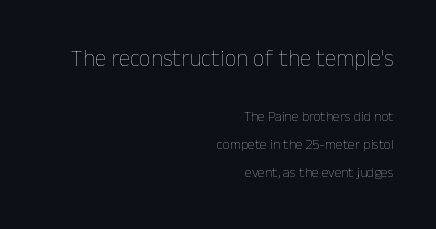
{"italic": "no", "bold": "no", "underline": "no", "align": "right", "line_spacing": "loose", "line_spacing_ratio": 1.99, "letter_spacing": "normal", "letter_spacing_em": 0.0, "larger_block": "first", "size_ratio": 1.64, "glyph_px": 23}
